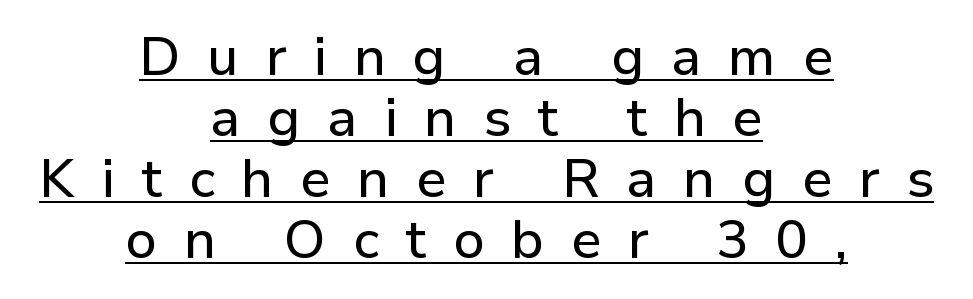
{"serif": "no", "italic": "no", "width": "normal", "stroke_contrast": "low", "x_height": "medium", "monospaced": "no", "underline": "yes", "align": "center", "line_spacing": "tight", "line_spacing_ratio": 1.13, "letter_spacing": "wide", "letter_spacing_em": 0.49, "glyph_px": 54}
